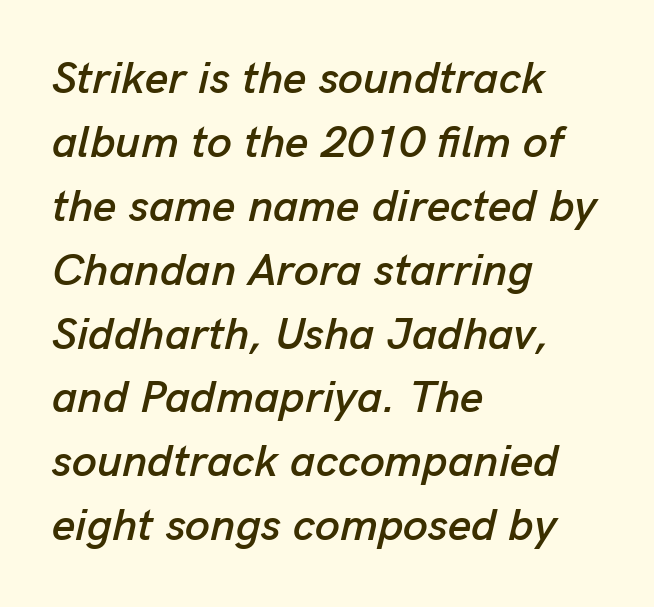
The image shows 45 px text type, italic (leaning right); set left-aligned, normal line spacing (1.42x), normal letter spacing, not underlined; low stroke contrast and a medium x-height.
